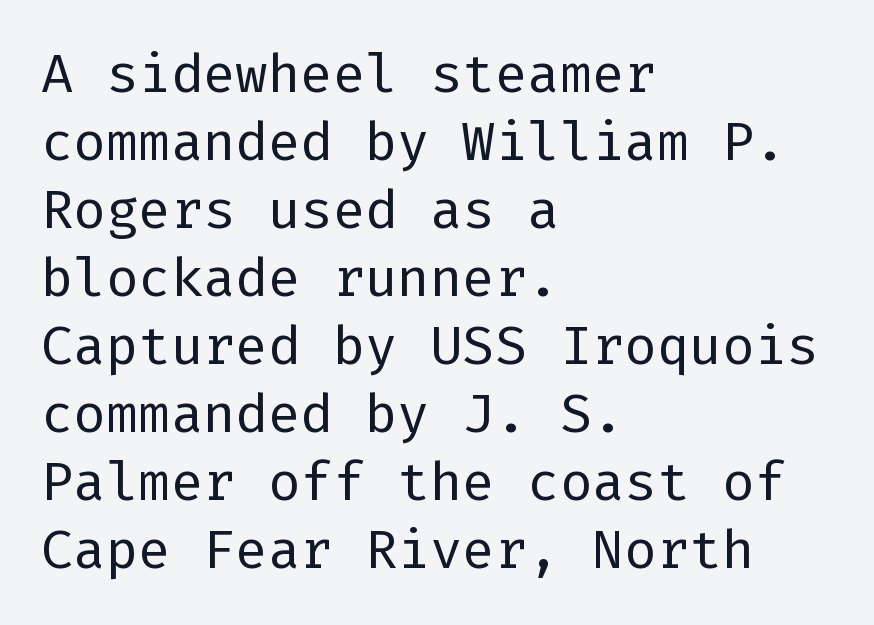
The image shows 54 px regular-weight sans-serif type, upright; set left-aligned, normal line spacing (1.26x), normal letter spacing, not underlined; low stroke contrast and a medium x-height.
